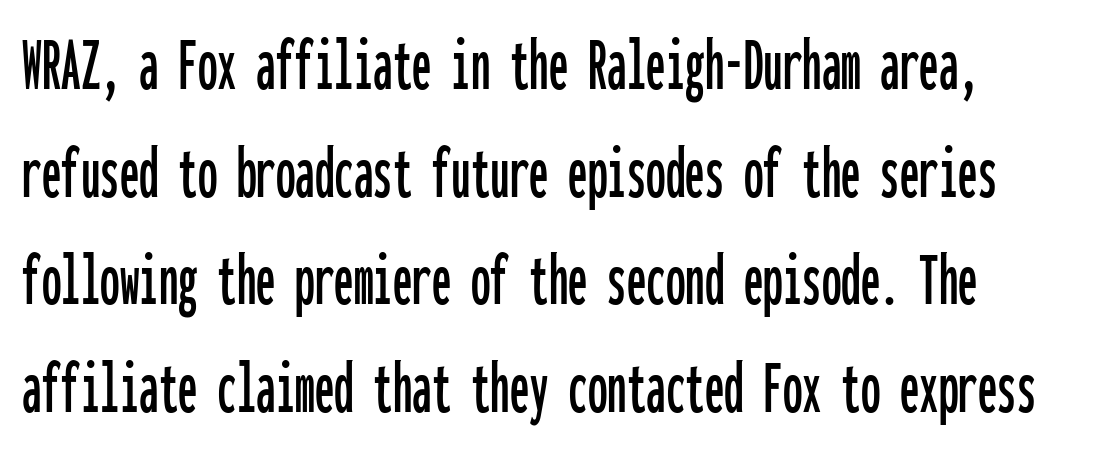
{"serif": "no", "italic": "no", "width": "condensed", "stroke_contrast": "low", "x_height": "medium", "monospaced": "yes", "underline": "no", "line_spacing": "normal", "line_spacing_ratio": 1.38, "letter_spacing": "normal", "letter_spacing_em": 0.0, "glyph_px": 78}
